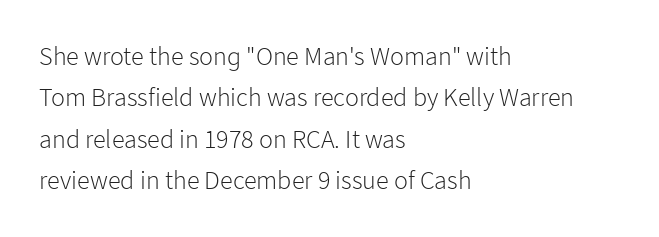
Each stroke keeps to a modest, everyday thickness or less. Whoever set this chose a conventional vertical rhythm. Caption: multi-line text, flush left, ragged right. Underlining? Definitely not there.
